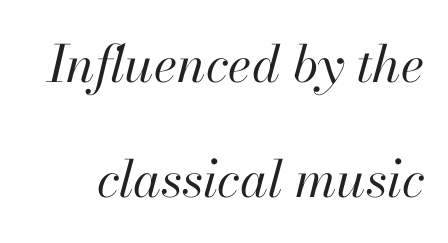
Q: Is the text bold? A: No.
Q: Is the text italic (slanted)? A: Yes, it leans right by about 13 degrees.
Q: Is the text underlined? A: No.
Q: Is the spacing between letters normal or unusually wide? A: Normal.
Q: Is the spacing between lines tight, normal or loose? A: Loose.
Q: Width (condensed, normal, or wide)? A: Normal.
Q: Stroke contrast? A: High.
Q: x-height? A: Small.
Q: Monospaced? A: No.
